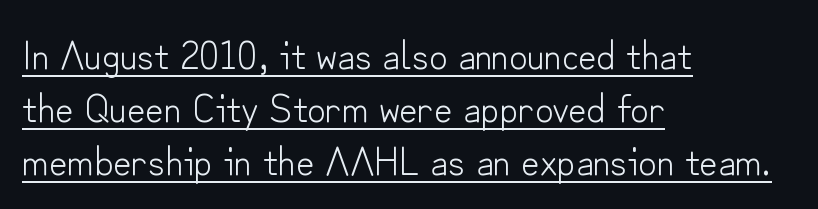
Short note: letters normally spaced. Line starts are locked; line ends wander. Is the type heavy? It reads as light-to-regular instead. I'd call this a sans setting — the letters go barefoot.
